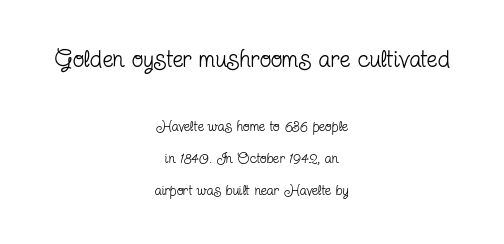
The image shows 24 px text type, upright; set centered, loose line spacing (2.26x), normal letter spacing, not underlined; the first (top) block is 1.71x larger.
